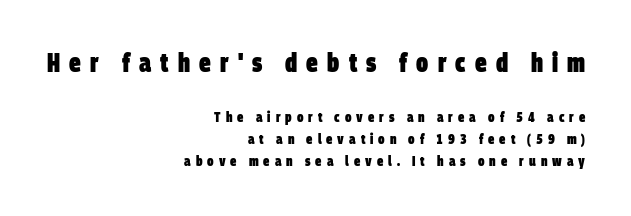
The image shows 26 px bold type; set right-aligned, normal line spacing (1.57x), unusually wide letter spacing (+0.35 em), not underlined; the first (top) block is 1.86x larger.
